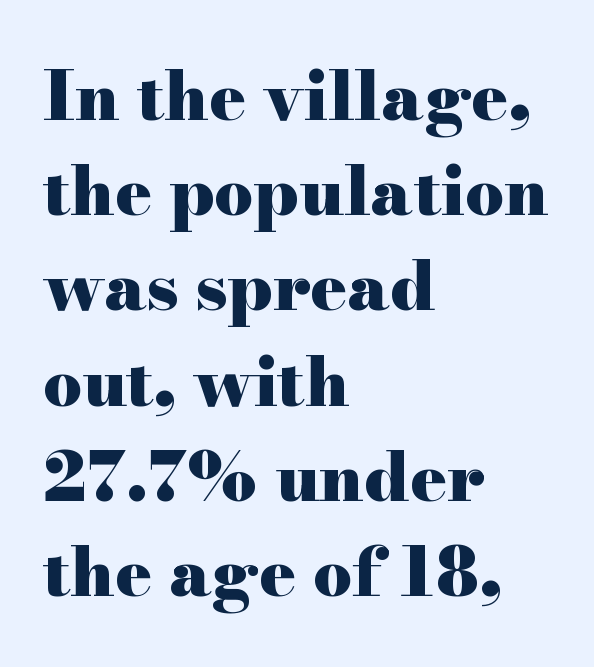
The image shows 68 px heavy, wide serif type, upright; set left-aligned, normal line spacing (1.4x), normal letter spacing, not underlined; high stroke contrast and a small x-height.
